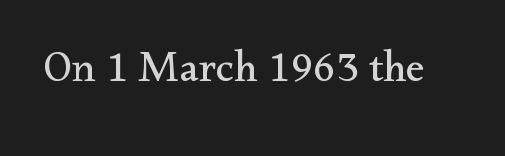
Q: Is the text bold? A: No.
Q: Is the text italic (slanted)? A: No, it is upright.
Q: Is the typeface a serif or a sans-serif typeface? A: Serif.
Q: Is the text underlined? A: No.
Q: Is the spacing between letters normal or unusually wide? A: Normal.
Q: Width (condensed, normal, or wide)? A: Normal.
Q: Stroke contrast? A: Medium.
Q: x-height? A: Small.
Q: Monospaced? A: No.
